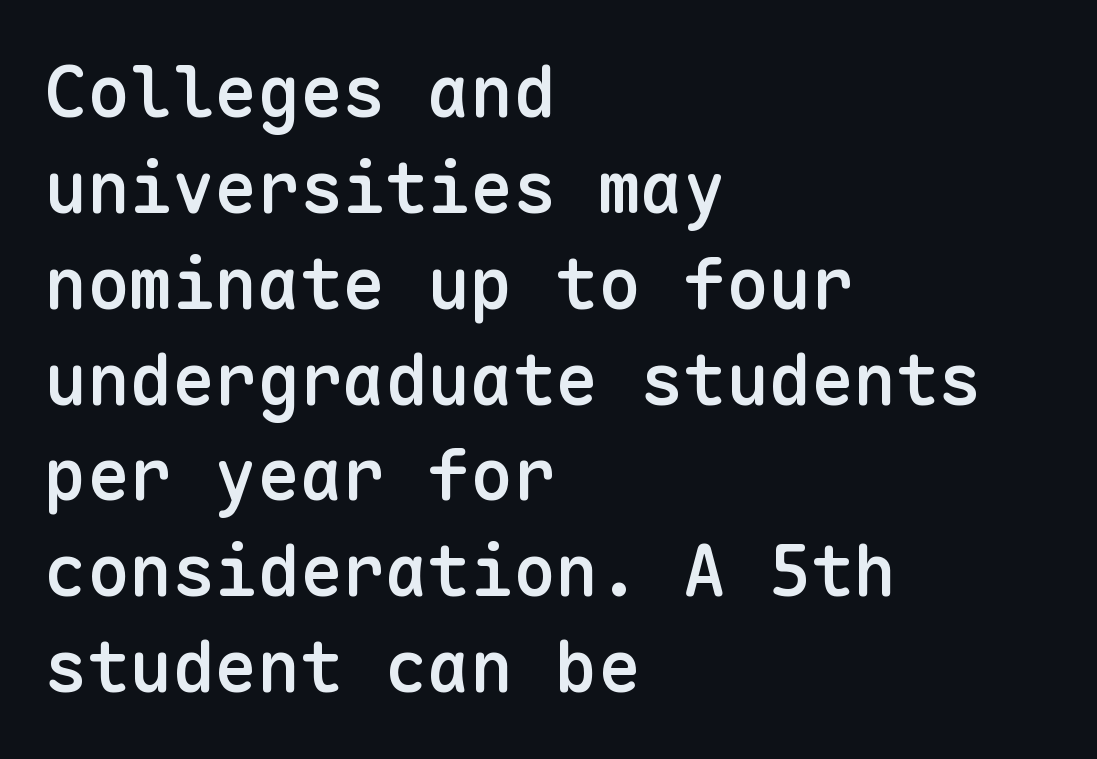
Note the uniform advance width — an 'i' takes as much space as an 'm'. In terms of leading, this rendering sits right in the middle. The type is set solid horizontally, with unmodified tracking. Where is the straight margin? On the left. Is there any slant? The stems are plumb. Does the type have serifs? No, each stem ends abruptly.
